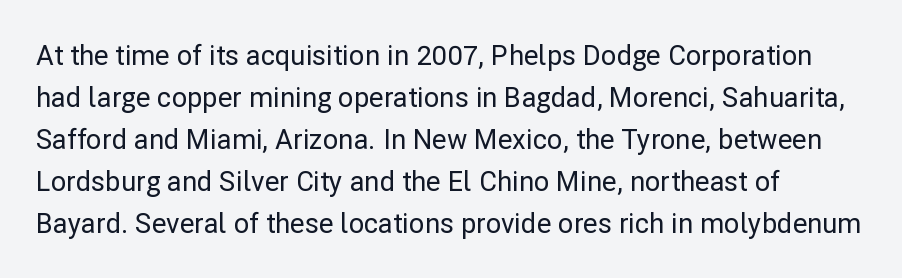
The image shows 27 px text type, upright; set left-aligned, normal line spacing (1.56x), normal letter spacing, not underlined.
